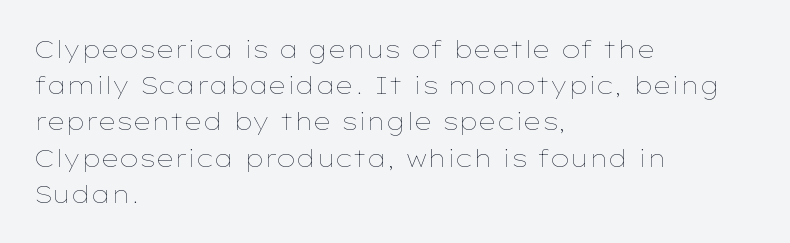
Default kerning and tracking; the words read as compact shapes. Tall strokes in this sample are plumb rather than angled. This rendering uses left alignment, leaving the right contour irregular. Students, observe: this is what conventionally led text looks like. Each stroke keeps to a modest, everyday thickness or less. Honestly, there is no underline to notice here at all.
